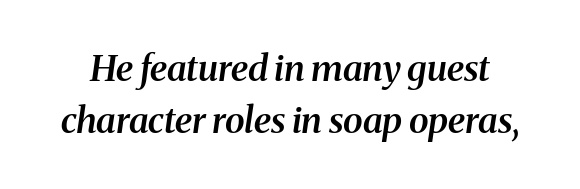
Q: Is the text bold? A: Semi-bold.
Q: Is the text italic (slanted)? A: Yes, it leans right by about 8 degrees.
Q: Is the typeface a serif or a sans-serif typeface? A: Serif.
Q: Is the text underlined? A: No.
Q: Is the spacing between letters normal or unusually wide? A: Normal.
Q: Is the spacing between lines tight, normal or loose? A: Normal.
Q: Width (condensed, normal, or wide)? A: Normal.
Q: Stroke contrast? A: Medium.
Q: x-height? A: Medium.
Q: Monospaced? A: No.
